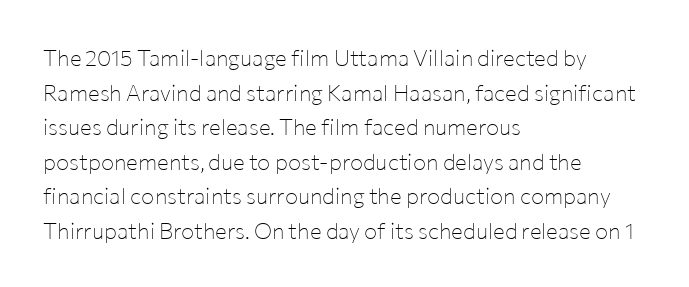
{"italic": "no", "bold": "no", "underline": "no", "align": "left", "line_spacing": "normal", "line_spacing_ratio": 1.57, "letter_spacing": "normal", "letter_spacing_em": 0.0, "glyph_px": 22}
